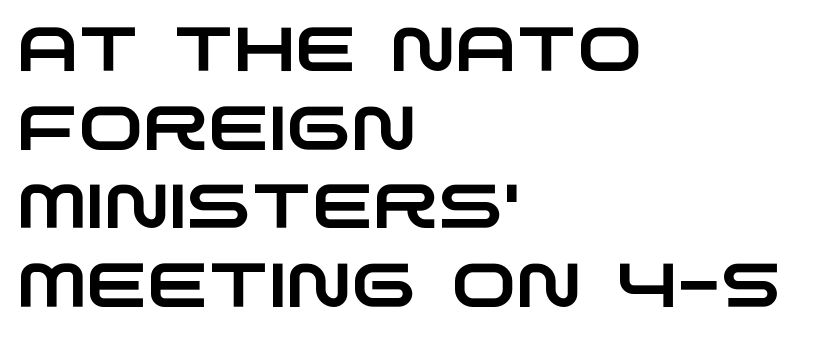
{"serif": "no", "width": "wide", "stroke_contrast": "low", "x_height": "large", "monospaced": "no", "underline": "no", "align": "left", "line_spacing": "normal", "line_spacing_ratio": 1.27, "letter_spacing": "normal", "letter_spacing_em": 0.0, "glyph_px": 62}
